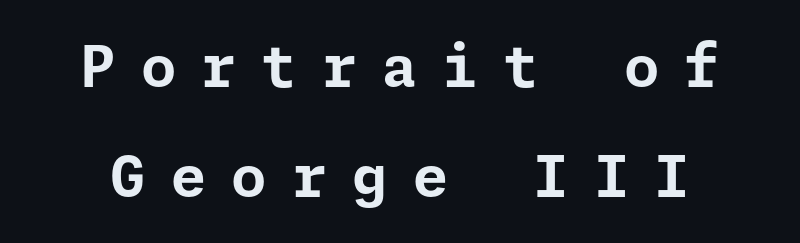
The image shows 57 px bold sans-serif type, upright; set loose line spacing (1.93x), unusually wide letter spacing (+0.44 em), not underlined; low stroke contrast and a medium x-height.
